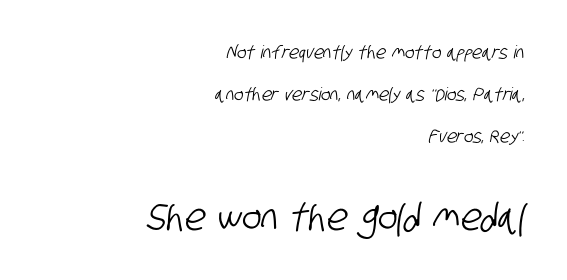
This block would shrink considerably if given ordinary leading; it's expanded now. Spacing verdict: proportional, widths tailored to each character. The passage shown has conventional tracking throughout. I'd call this a sans setting — the letters go barefoot. Which chunk is bigger? The second one — the bottom block dwarfs the top.
